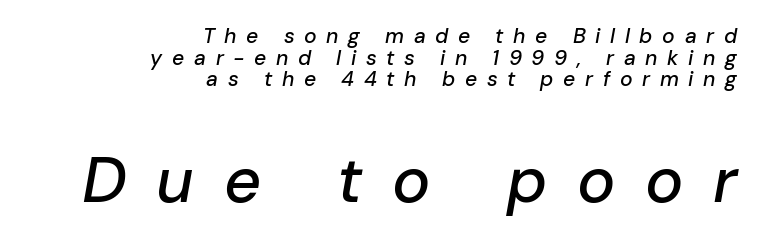
The image shows 64 px text type, italic (leaning right); set right-aligned, tight line spacing (1.03x), unusually wide letter spacing (+0.46 em), not underlined; the second (bottom) block is 3.05x larger; low stroke contrast and a medium x-height.
